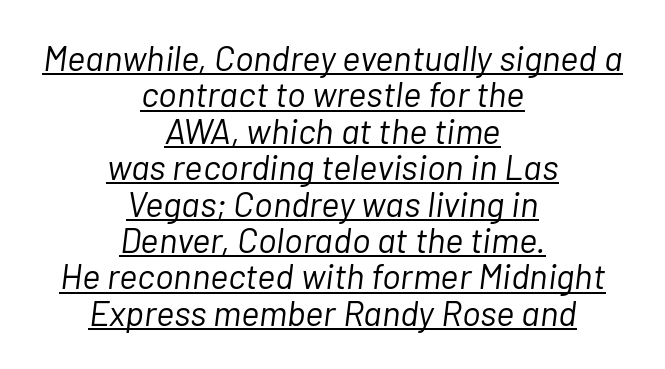
{"italic": "yes", "lean": "right", "slant_degrees": 7, "bold": "no", "weight": "light", "width": "normal", "stroke_contrast": "low", "x_height": "medium", "monospaced": "no", "underline": "yes", "align": "center", "line_spacing": "tight", "line_spacing_ratio": 1.04, "letter_spacing": "normal", "letter_spacing_em": 0.0, "glyph_px": 35}
